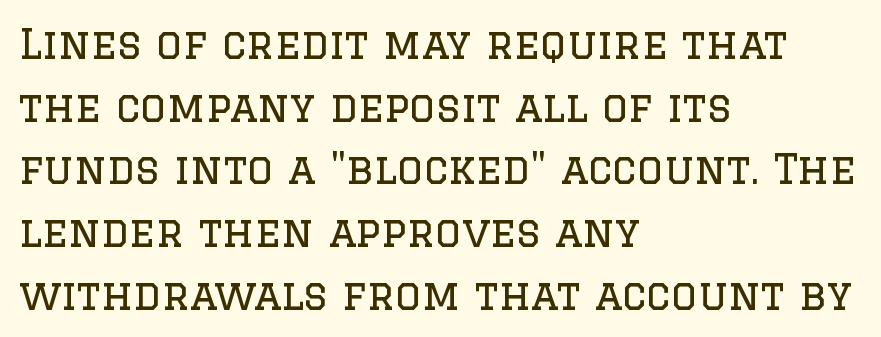
Q: Is the text bold? A: No.
Q: Is the text italic (slanted)? A: No, it is upright.
Q: Is the typeface a serif or a sans-serif typeface? A: Serif.
Q: Is the text underlined? A: No.
Q: How is the paragraph aligned? A: Left-aligned.
Q: Is the spacing between letters normal or unusually wide? A: Normal.
Q: Is the spacing between lines tight, normal or loose? A: Normal.
Q: Width (condensed, normal, or wide)? A: Normal.
Q: Stroke contrast? A: Low.
Q: x-height? A: Large.
Q: Monospaced? A: No.
